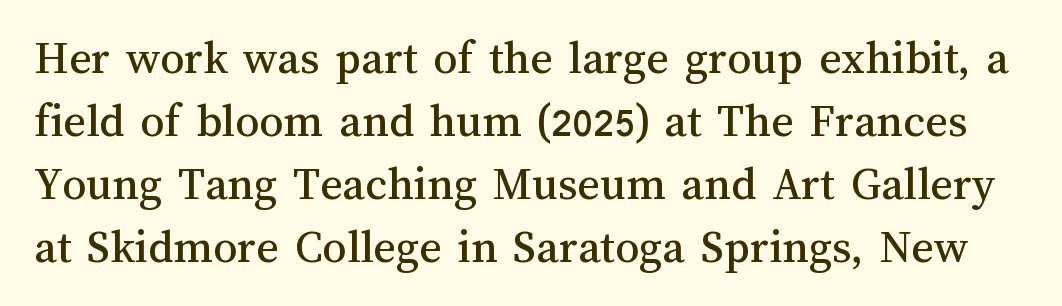
Each new line begins a customary step beneath the previous one. The area under the type is left untouched. Designer's note — italics off, roman on. Spacing between characters is what you'd get straight out of the box. Here the designer chose a conventional face with non-uniform glyph widths.
